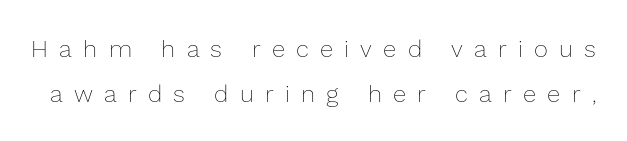
Q: Is the text bold? A: No.
Q: Is the text italic (slanted)? A: No, it is upright.
Q: Is the text underlined? A: No.
Q: Is the spacing between letters normal or unusually wide? A: Unusually wide.
